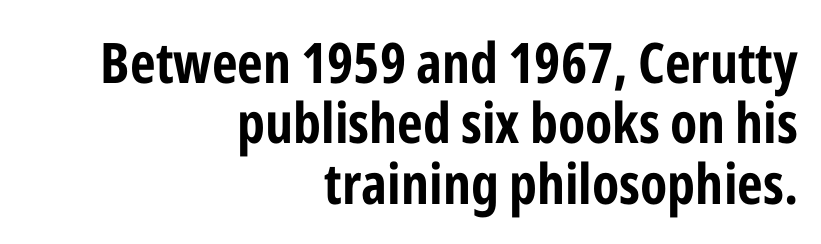
The image shows 56 px bold, condensed sans-serif type, upright; set right-aligned, tight line spacing (1.08x), normal letter spacing, not underlined; low stroke contrast and a medium x-height.
